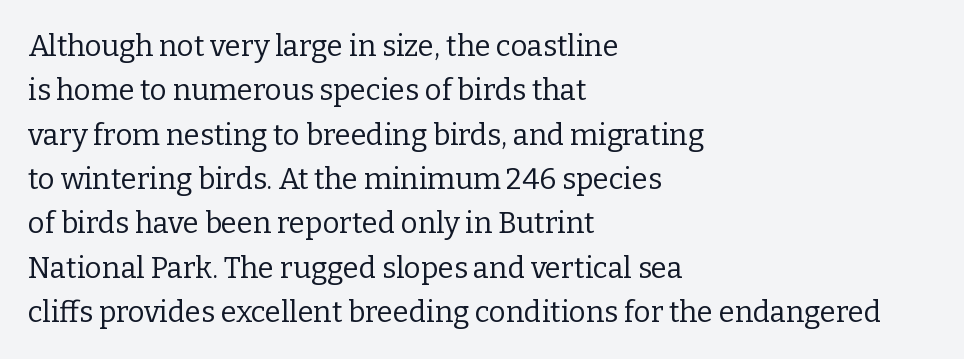
The image shows 29 px regular-weight serif type, upright; set left-aligned, normal line spacing (1.53x), normal letter spacing, not underlined; low stroke contrast and a medium x-height.
